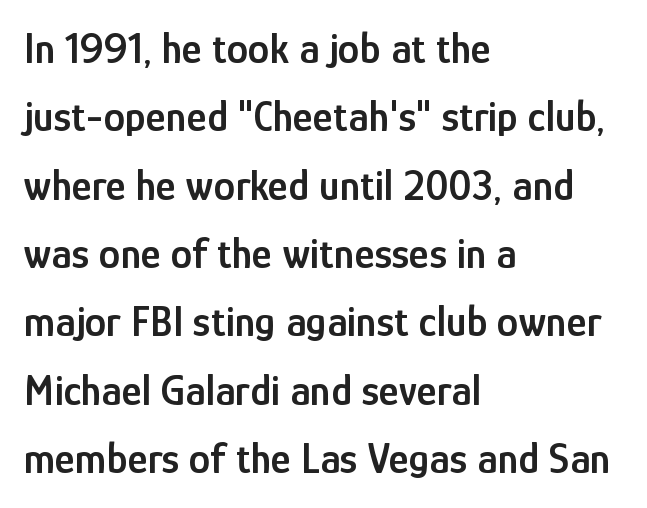
Q: Is the text bold? A: Semi-bold.
Q: Is the text italic (slanted)? A: No, it is upright.
Q: Is the typeface a serif or a sans-serif typeface? A: Sans-serif.
Q: Is the text underlined? A: No.
Q: How is the paragraph aligned? A: Left-aligned.
Q: Is the spacing between letters normal or unusually wide? A: Normal.
Q: Is the spacing between lines tight, normal or loose? A: Normal.
Q: Width (condensed, normal, or wide)? A: Condensed.
Q: Stroke contrast? A: Low.
Q: x-height? A: Medium.
Q: Monospaced? A: No.
